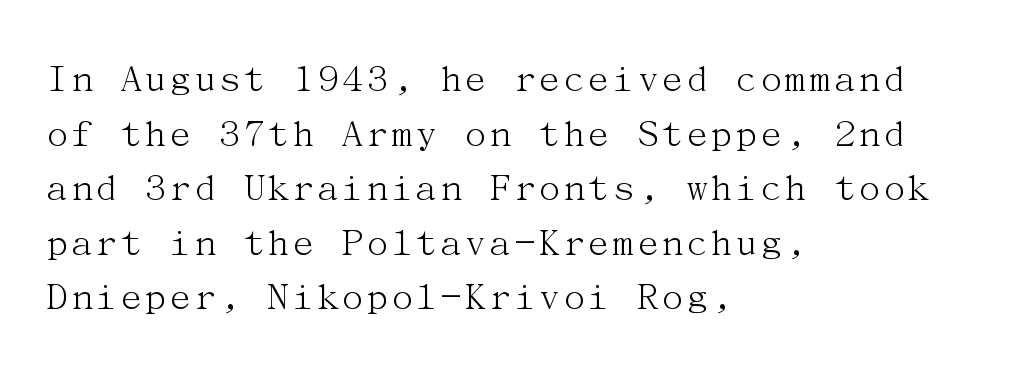
Italic? Not at all — the glyphs are vertical. Does the copy run flush right? No — it runs flush left. Caption: standard tracking, unaltered. Any mark beneath the type? The region is blank.
